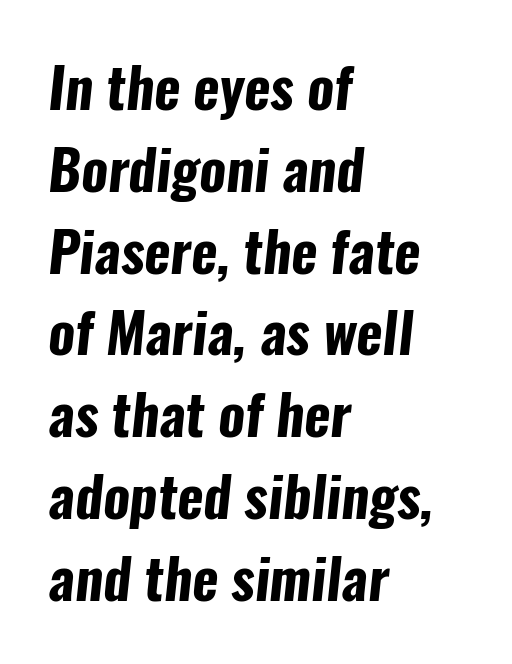
The image shows 56 px bold, condensed sans-serif type; set left-aligned, normal line spacing (1.46x), normal letter spacing, not underlined; low stroke contrast and a medium x-height.
